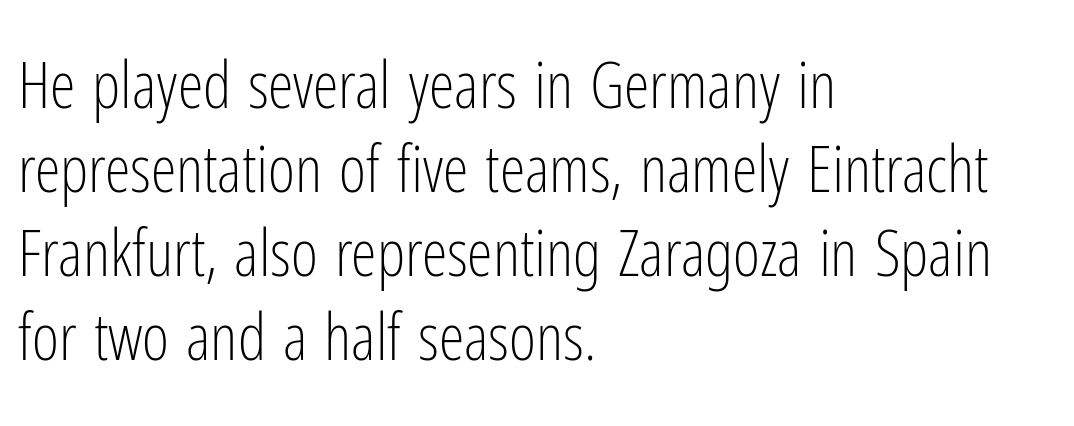
Q: Is the text bold? A: No.
Q: Is the text italic (slanted)? A: No, it is upright.
Q: Is the typeface a serif or a sans-serif typeface? A: Sans-serif.
Q: Is the text underlined? A: No.
Q: How is the paragraph aligned? A: Left-aligned.
Q: Is the spacing between letters normal or unusually wide? A: Normal.
Q: Is the spacing between lines tight, normal or loose? A: Normal.
Q: Width (condensed, normal, or wide)? A: Condensed.
Q: Stroke contrast? A: Low.
Q: x-height? A: Medium.
Q: Monospaced? A: No.
